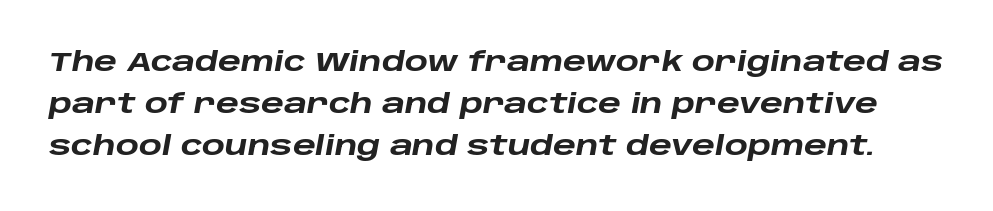
The image shows 27 px bold type, italic (leaning right); set normal line spacing (1.55x), normal letter spacing, not underlined.
